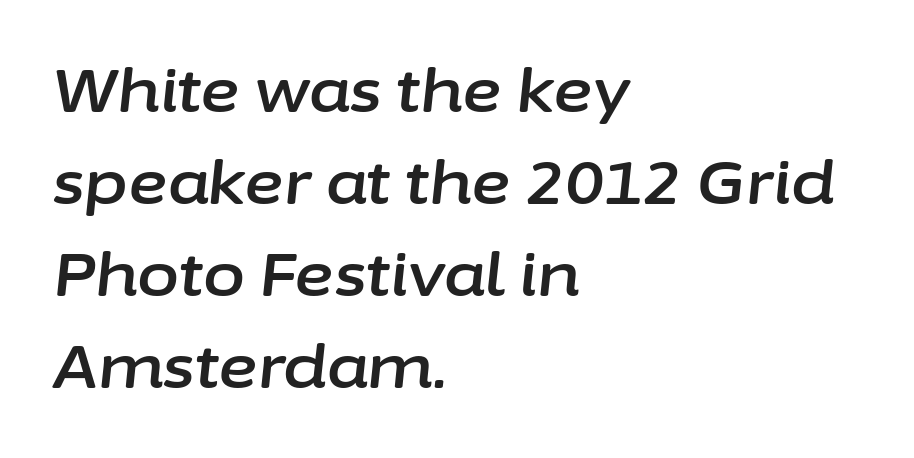
{"italic": "yes", "lean": "right", "slant_degrees": 6, "width": "normal", "stroke_contrast": "low", "x_height": "medium", "monospaced": "no", "underline": "no", "align": "left", "line_spacing": "normal", "line_spacing_ratio": 1.51, "letter_spacing": "normal", "letter_spacing_em": 0.0, "glyph_px": 61}
